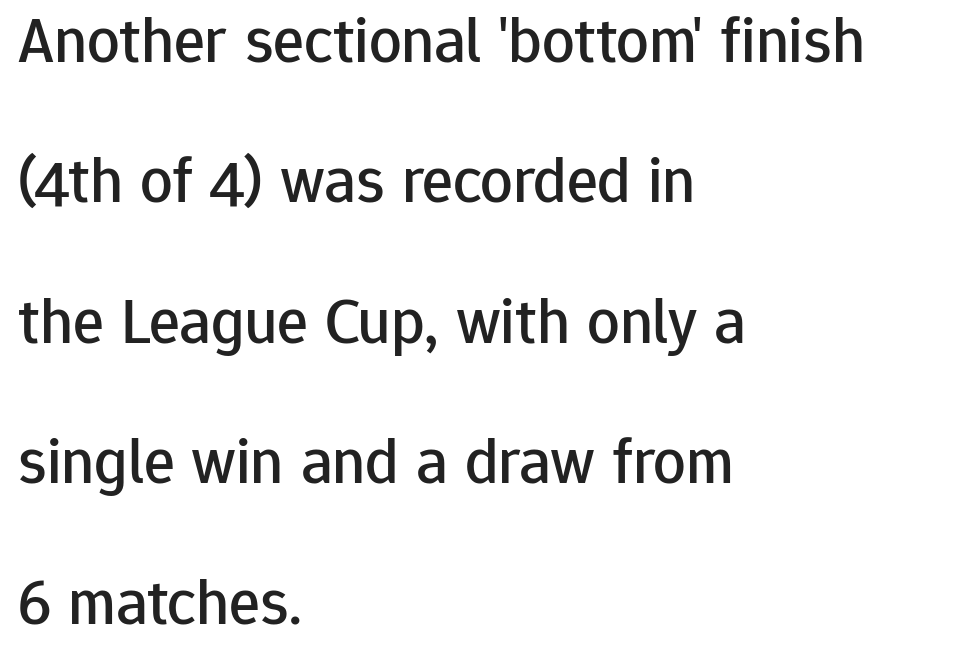
The image shows 65 px sans-serif type, upright; set left-aligned, loose line spacing (2.16x), normal letter spacing, not underlined; low stroke contrast and a medium x-height.
